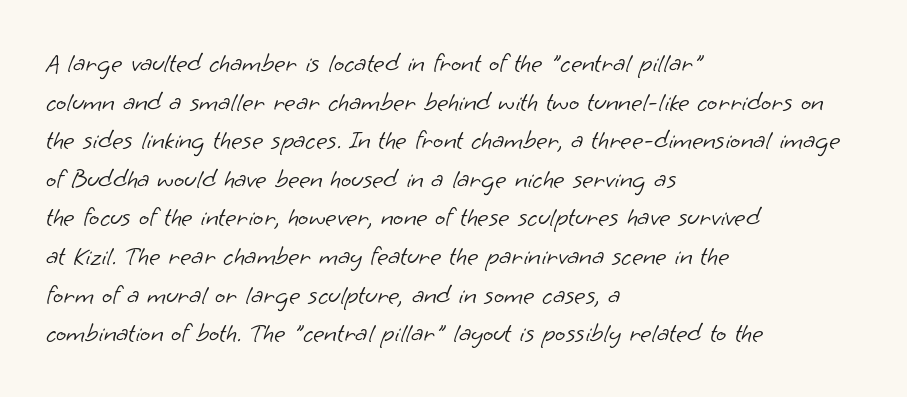
The image shows 27 px text type; set left-aligned, normal line spacing (1.43x), normal letter spacing, not underlined.
